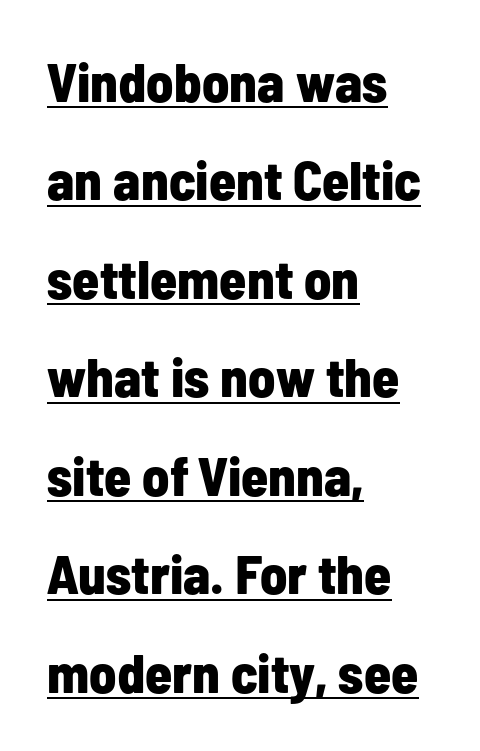
Q: Is the text bold? A: Yes.
Q: Is the text italic (slanted)? A: No, it is upright.
Q: Is the typeface a serif or a sans-serif typeface? A: Sans-serif.
Q: Is the text underlined? A: Yes.
Q: How is the paragraph aligned? A: Left-aligned.
Q: Is the spacing between letters normal or unusually wide? A: Normal.
Q: Width (condensed, normal, or wide)? A: Condensed.
Q: Stroke contrast? A: Low.
Q: x-height? A: Medium.
Q: Monospaced? A: No.
